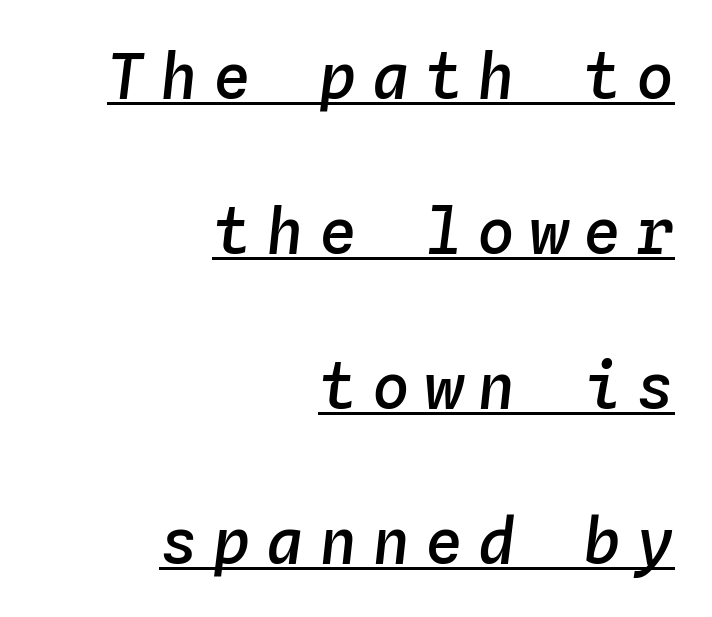
Q: Is the text bold? A: Semi-bold.
Q: Is the text italic (slanted)? A: Yes, it leans right by about 4 degrees.
Q: Is the text underlined? A: Yes.
Q: How is the paragraph aligned? A: Right-aligned.
Q: Is the spacing between letters normal or unusually wide? A: Unusually wide.
Q: Is the spacing between lines tight, normal or loose? A: Loose.
Q: Width (condensed, normal, or wide)? A: Normal.
Q: Stroke contrast? A: Low.
Q: x-height? A: Medium.
Q: Monospaced? A: Yes.
